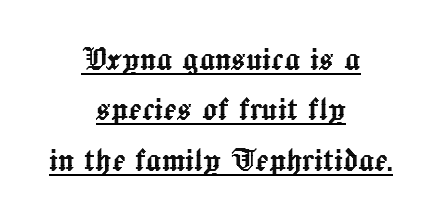
Q: Is the text italic (slanted)? A: No, it is upright.
Q: Is the text underlined? A: Yes.
Q: How is the paragraph aligned? A: Centered.
Q: Is the spacing between letters normal or unusually wide? A: Normal.
Q: Is the spacing between lines tight, normal or loose? A: Normal.
Q: Width (condensed, normal, or wide)? A: Normal.
Q: x-height? A: Medium.
Q: Monospaced? A: No.
